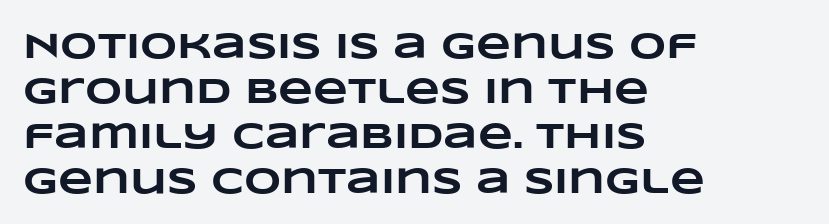
Q: Is the text bold? A: Yes.
Q: Is the text underlined? A: No.
Q: How is the paragraph aligned? A: Left-aligned.
Q: Is the spacing between letters normal or unusually wide? A: Normal.
Q: Is the spacing between lines tight, normal or loose? A: Normal.
Q: Width (condensed, normal, or wide)? A: Wide.
Q: Stroke contrast? A: Low.
Q: x-height? A: Large.
Q: Monospaced? A: No.
